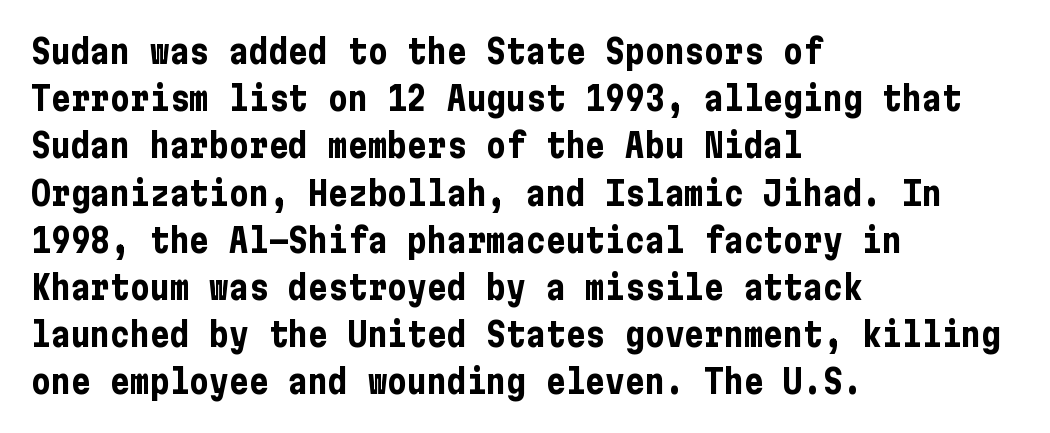
The image shows 33 px bold, condensed sans-serif type, upright; set left-aligned, normal line spacing (1.43x), normal letter spacing, not underlined; low stroke contrast and a medium x-height.
